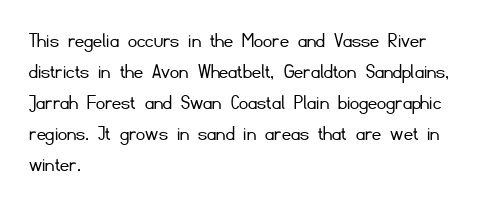
The words here are not underlined. Default kerning and tracking; the words read as compact shapes. The paragraph shown leans on its left margin. Posture: straight, roman, zero tilt. Vertical stems look standard width or narrower in stroke. Vertical spacing — default.
